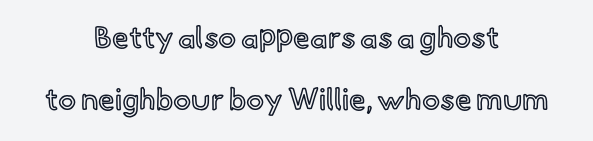
The image shows 30 px text type, upright; set centered, loose line spacing (2.08x), normal letter spacing, not underlined; a small x-height.
